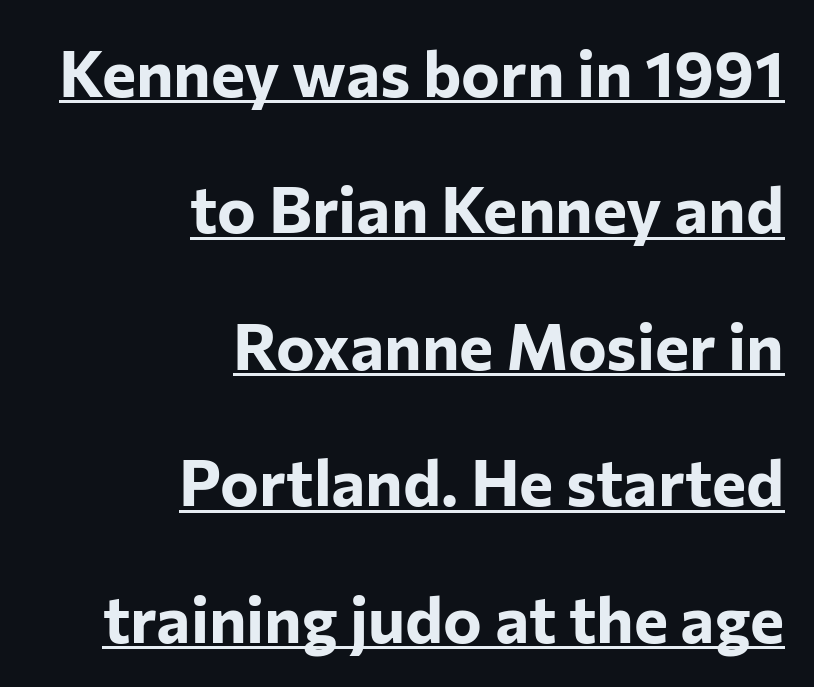
The image shows 65 px bold sans-serif type, upright; set right-aligned, loose line spacing (2.1x), normal letter spacing, underlined; low stroke contrast and a medium x-height.
